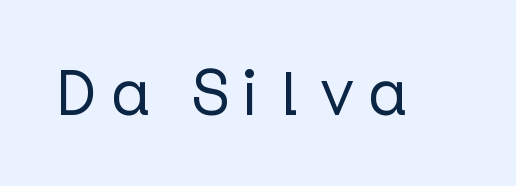
{"serif": "no", "italic": "no", "width": "normal", "stroke_contrast": "low", "x_height": "medium", "underline": "no", "letter_spacing": "wide", "letter_spacing_em": 0.2, "glyph_px": 64}
